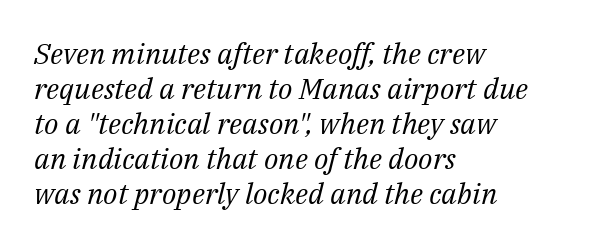
The image shows 29 px regular-weight serif type, italic (leaning right); set left-aligned, line spacing 1.21x, normal letter spacing, not underlined; medium stroke contrast and a medium x-height.
